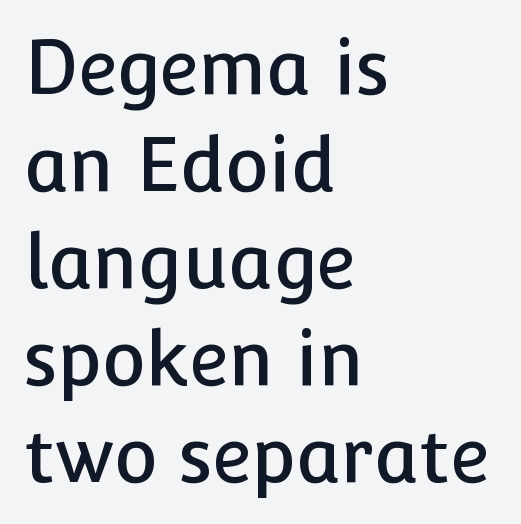
The image shows 74 px sans-serif type, upright; set left-aligned, normal line spacing (1.31x), normal letter spacing, not underlined; low stroke contrast and a medium x-height.
